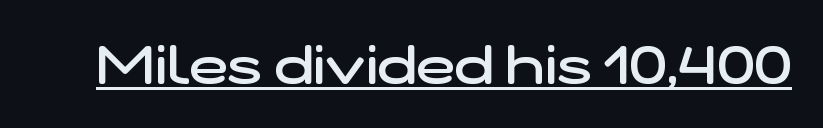
{"serif": "no", "bold": "semi", "weight": "semibold", "width": "wide", "stroke_contrast": "low", "x_height": "medium", "monospaced": "no", "underline": "yes", "letter_spacing": "normal", "letter_spacing_em": 0.0, "glyph_px": 52}
